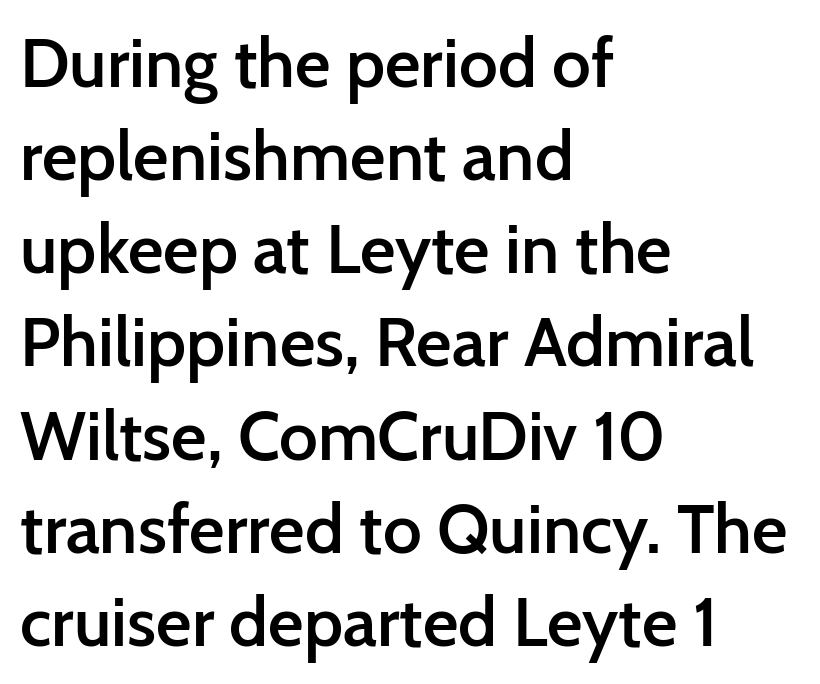
{"serif": "no", "italic": "no", "bold": "semi", "weight": "semibold", "width": "normal", "stroke_contrast": "low", "x_height": "medium", "monospaced": "no", "underline": "no", "align": "left", "line_spacing": "normal", "line_spacing_ratio": 1.35, "letter_spacing": "normal", "letter_spacing_em": 0.0, "glyph_px": 69}
